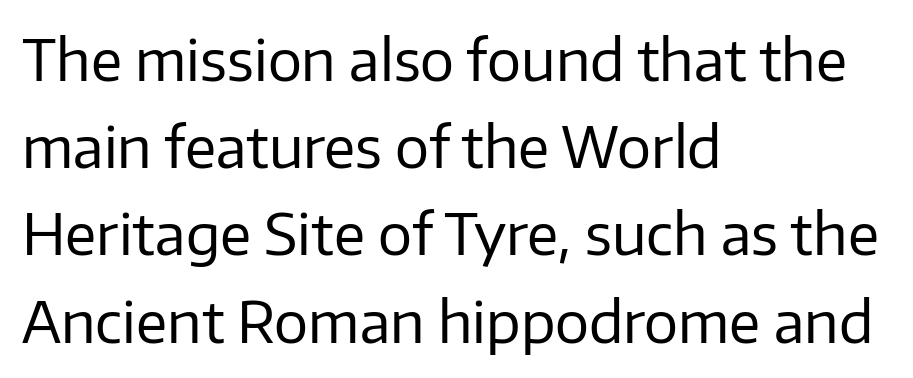
Q: Is the text bold? A: No.
Q: Is the text italic (slanted)? A: No, it is upright.
Q: Is the typeface a serif or a sans-serif typeface? A: Sans-serif.
Q: Is the text underlined? A: No.
Q: How is the paragraph aligned? A: Left-aligned.
Q: Is the spacing between letters normal or unusually wide? A: Normal.
Q: Is the spacing between lines tight, normal or loose? A: Normal.
Q: Width (condensed, normal, or wide)? A: Normal.
Q: Stroke contrast? A: Low.
Q: x-height? A: Medium.
Q: Monospaced? A: No.
